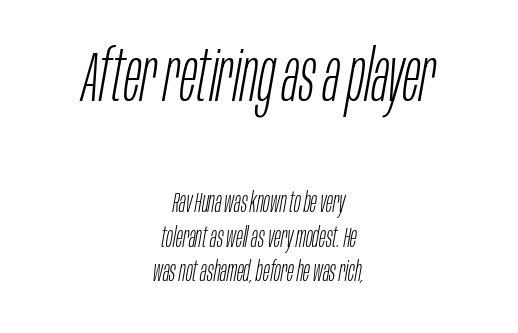
The zone under the glyphs is completely vacant. Nobody touched the tracking dial on this one. The whole block is typeset with a tilt. Is this a fixed-width face? No — the glyphs have proportional, varying widths.
